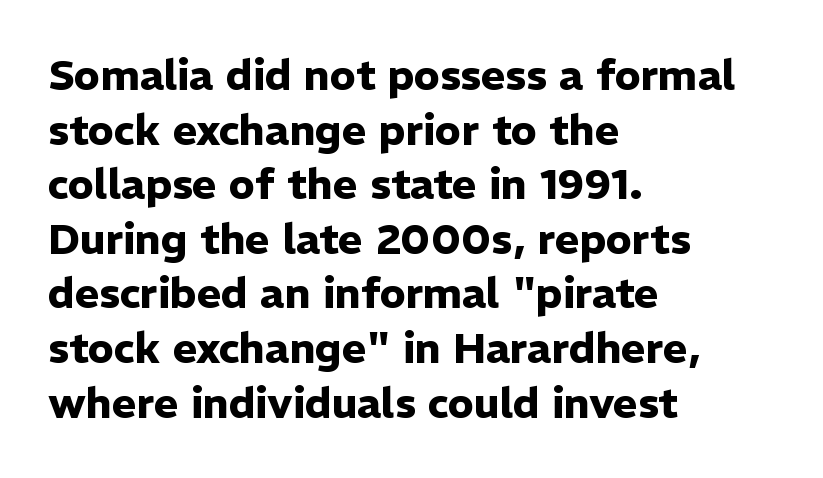
The image shows 42 px heavy sans-serif type, upright; set left-aligned, normal line spacing (1.3x), normal letter spacing, not underlined; low stroke contrast and a medium x-height.
